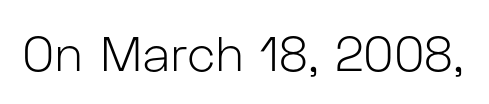
The image shows 49 px light sans-serif type, upright; set normal letter spacing, not underlined; low stroke contrast and a medium x-height.
